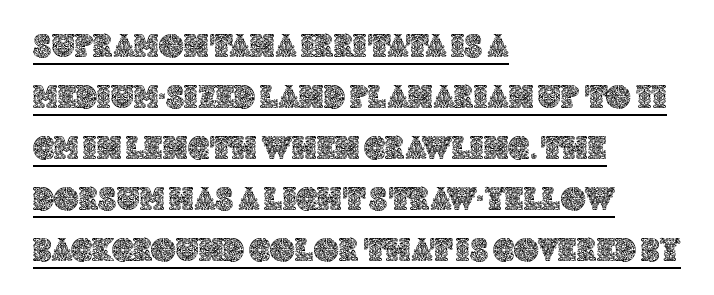
Is there much room between lines? A standard amount, neither cramped nor airy. The horizontal fit of the characters is conventional and even. Proportional: the letters do not fall into vertical columns. The rag falls on the right side of this text block. Quick note: not italic, upright.
